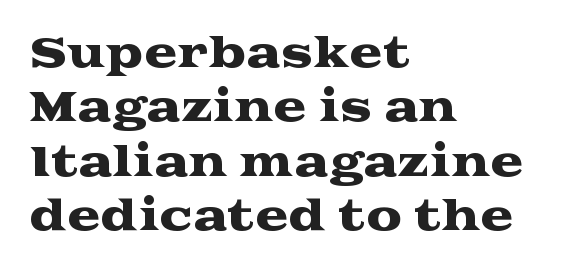
Q: Is the text italic (slanted)? A: No, it is upright.
Q: Is the typeface a serif or a sans-serif typeface? A: Serif.
Q: Is the text underlined? A: No.
Q: How is the paragraph aligned? A: Left-aligned.
Q: Is the spacing between letters normal or unusually wide? A: Normal.
Q: Is the spacing between lines tight, normal or loose? A: Normal.
Q: Width (condensed, normal, or wide)? A: Wide.
Q: Stroke contrast? A: Medium.
Q: x-height? A: Medium.
Q: Monospaced? A: No.
